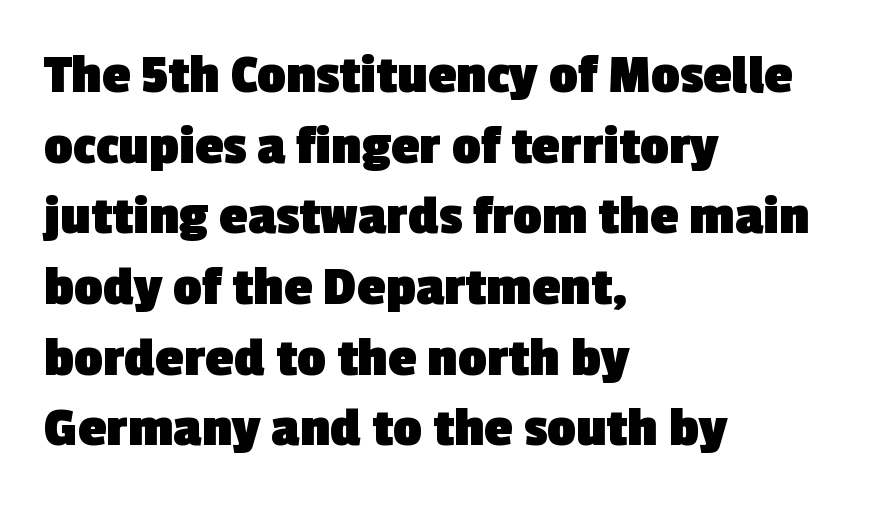
Nothing unusual about the tracking: characters are spaced as the font intends. Plain, unruled lines of type. Font category for this specimen: sans-serif. Chunky letters — that's bold for sure. The letters advance in unequal steps, a hallmark of proportional type.
